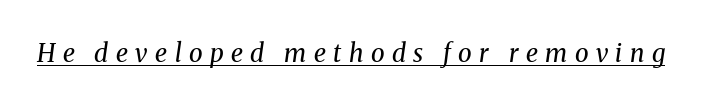
Q: Is the text bold? A: No.
Q: Is the text italic (slanted)? A: Yes, it leans right by about 8 degrees.
Q: Is the text underlined? A: Yes.
Q: Is the spacing between letters normal or unusually wide? A: Unusually wide.
